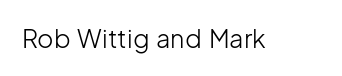
The image shows 25 px text type, upright; set normal letter spacing, not underlined.
